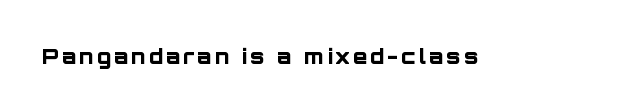
Pretty heavy lettering here — definitely bold. The passage shown is not underscored anywhere. Do the letters lean? They stand straight.
